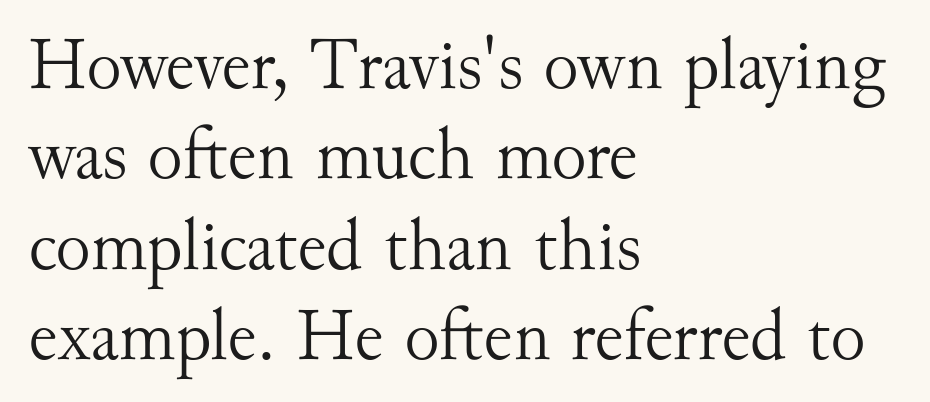
Vertical stems look standard width or narrower in stroke. This is roman type, the default non-slanted kind. The glyphs are unaccompanied by any horizontal stroke below them. Characters follow at the spacing the type designer built in.
